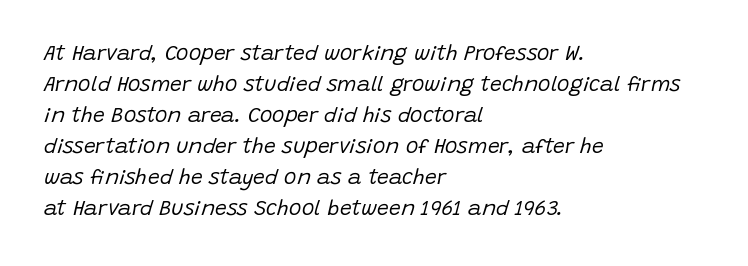
{"italic": "yes", "lean": "right", "slant_degrees": 15, "bold": "no", "underline": "no", "align": "left", "line_spacing": "normal", "line_spacing_ratio": 1.48, "letter_spacing": "normal", "letter_spacing_em": 0.0, "glyph_px": 21}
